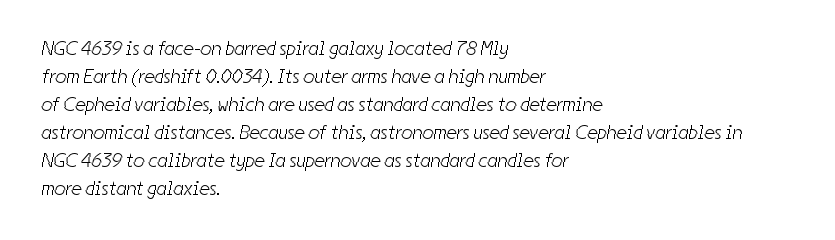
The image shows 20 px text type; set left-aligned, normal line spacing (1.4x), normal letter spacing, not underlined.
